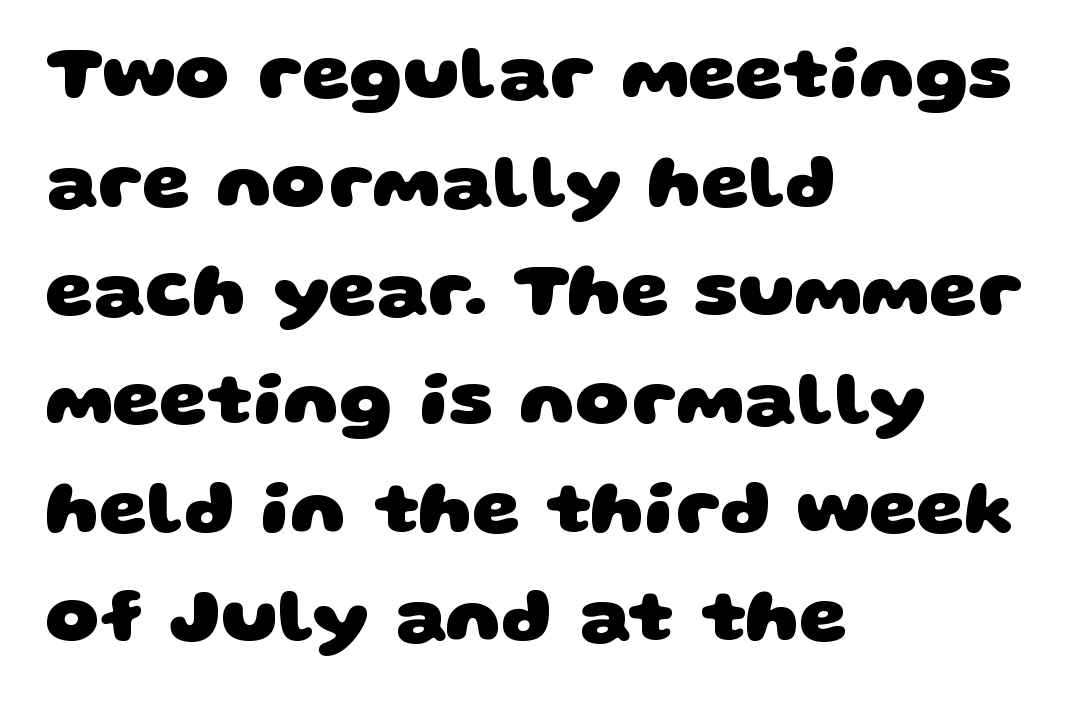
Q: Is the text bold? A: Yes.
Q: Is the typeface a serif or a sans-serif typeface? A: Sans-serif.
Q: Is the text underlined? A: No.
Q: How is the paragraph aligned? A: Left-aligned.
Q: Is the spacing between letters normal or unusually wide? A: Normal.
Q: Is the spacing between lines tight, normal or loose? A: Normal.
Q: Width (condensed, normal, or wide)? A: Wide.
Q: Stroke contrast? A: Low.
Q: x-height? A: Large.
Q: Monospaced? A: No.
